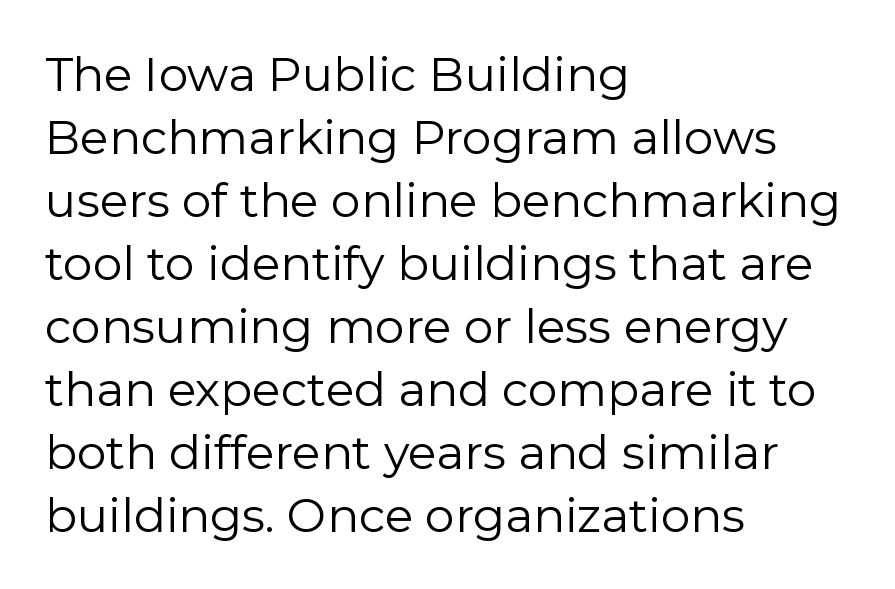
{"serif": "no", "italic": "no", "bold": "no", "weight": "regular", "width": "normal", "stroke_contrast": "low", "x_height": "medium", "monospaced": "no", "underline": "no", "align": "left", "line_spacing": "normal", "line_spacing_ratio": 1.34, "letter_spacing": "normal", "letter_spacing_em": 0.0, "glyph_px": 47}
